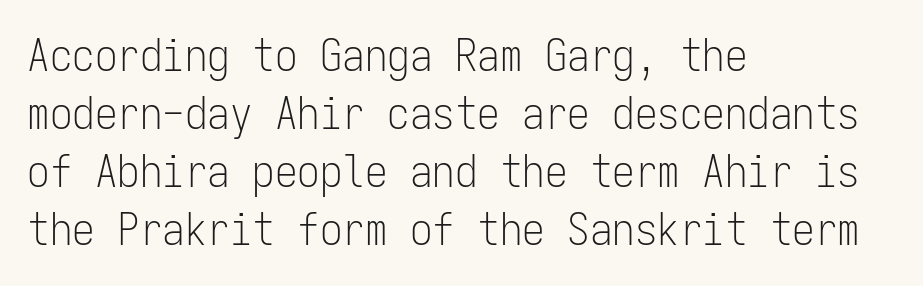
The image shows 45 px light, condensed sans-serif type, upright, monospaced; set left-aligned, normal line spacing (1.29x), normal letter spacing, not underlined; low stroke contrast and a medium x-height.
